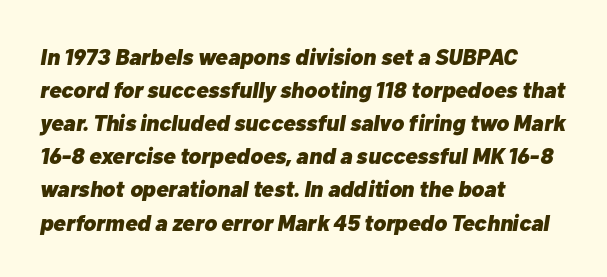
Regarding leading, the lines here are spaced in the standard way. The space beneath each line is pristine and unruled. The glyphs look as if they've been sheared to an angle. What stands out about the letter spacing? Nothing — it is the standard amount. The setting favours the left margin, as ordinary paragraphs usually do.
